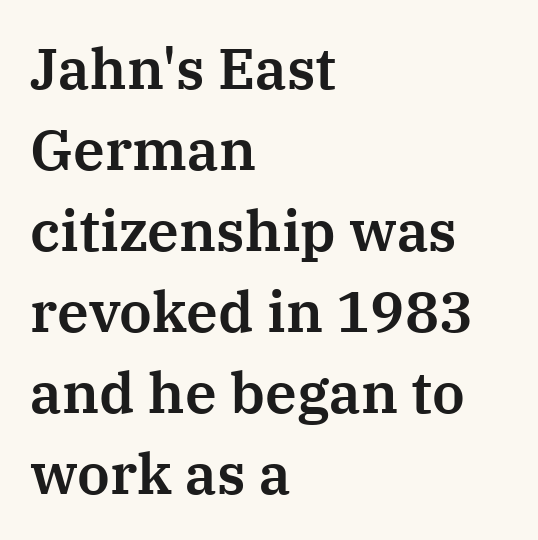
{"serif": "yes", "italic": "no", "width": "normal", "stroke_contrast": "medium", "x_height": "medium", "monospaced": "no", "underline": "no", "align": "left", "line_spacing": "normal", "line_spacing_ratio": 1.42, "letter_spacing": "normal", "letter_spacing_em": 0.0, "glyph_px": 57}
